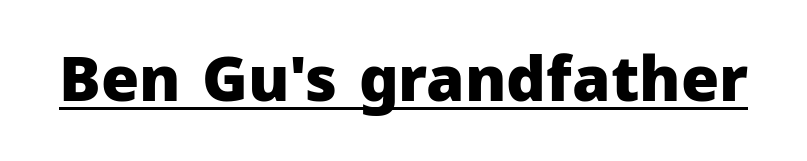
{"serif": "no", "italic": "no", "bold": "yes", "weight": "heavy", "width": "normal", "stroke_contrast": "low", "x_height": "medium", "monospaced": "no", "underline": "yes", "letter_spacing": "normal", "letter_spacing_em": 0.0, "glyph_px": 62}
